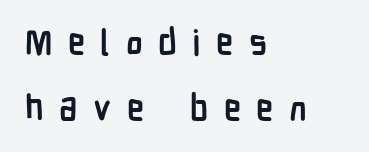
Set as a true bold cut, around the 700 mark. The words here are not underlined. The text was rendered using a sans face with plain stroke endings. A typesetter would call this proportional, since set widths differ per character. Loosely led — the rows are spread out.
